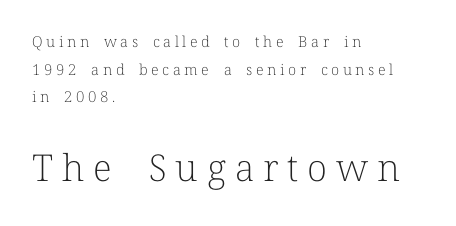
Q: Is the text bold? A: No.
Q: Is the text italic (slanted)? A: No, it is upright.
Q: Is the typeface a serif or a sans-serif typeface? A: Serif.
Q: Is the text underlined? A: No.
Q: How is the paragraph aligned? A: Left-aligned.
Q: Is the spacing between letters normal or unusually wide? A: Unusually wide.
Q: Which block of text is set in a larger size, the first (top) or the second (bottom)? A: The second (bottom) one.
Q: Width (condensed, normal, or wide)? A: Normal.
Q: Stroke contrast? A: Low.
Q: x-height? A: Medium.
Q: Monospaced? A: No.
